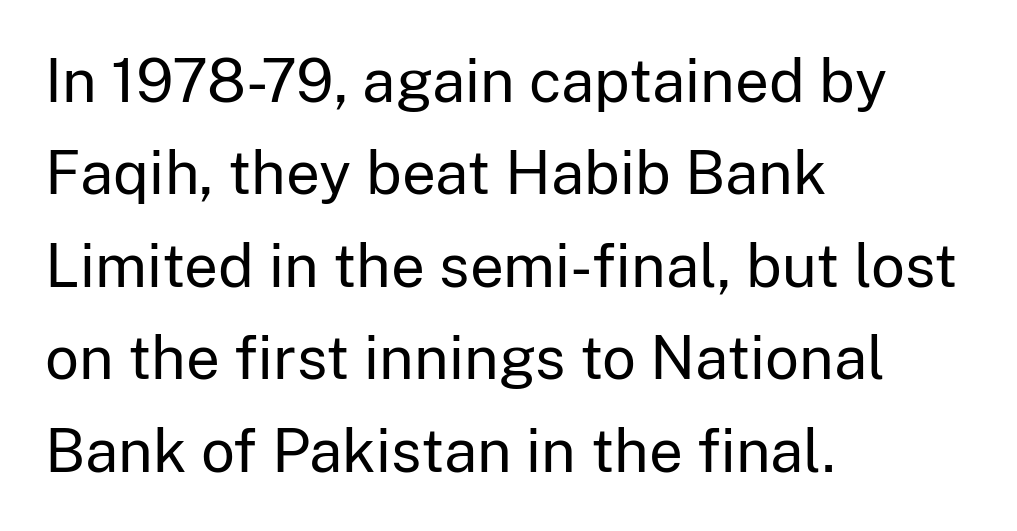
Vertically, the passage feels balanced, rows spaced as you'd expect. Posture: upright roman. There is no visible air inserted between adjacent glyphs. This sample has the flowing, uneven cadence of proportional lettering.
